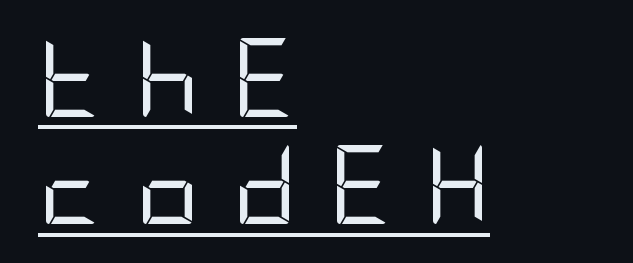
The image shows 79 px regular-weight, condensed sans-serif type, upright; set left-aligned, normal line spacing (1.36x), unusually wide letter spacing (+0.41 em), underlined; low stroke contrast and a large x-height.
